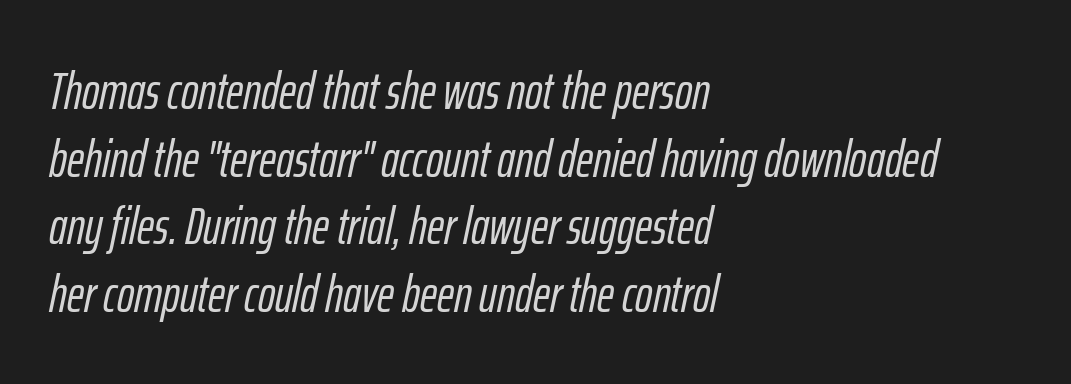
Layout note: lines flush left. Looks like regular typesetting: each glyph gets only the width it needs. One glance says typical: line gaps are just what's usual. Any mark beneath the type? The region is blank.
